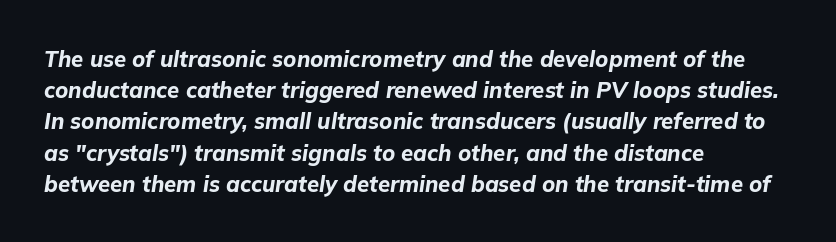
{"italic": "yes", "lean": "right", "slant_degrees": 9, "bold": "yes", "underline": "no", "align": "left", "line_spacing": "normal", "line_spacing_ratio": 1.42, "letter_spacing": "normal", "letter_spacing_em": 0.0, "glyph_px": 22}
